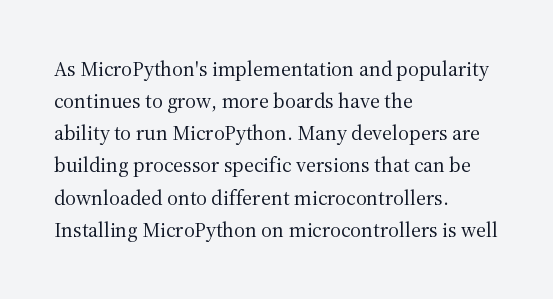
Q: Is the text bold? A: No.
Q: Is the text italic (slanted)? A: No, it is upright.
Q: Is the text underlined? A: No.
Q: How is the paragraph aligned? A: Left-aligned.
Q: Is the spacing between letters normal or unusually wide? A: Normal.
Q: Is the spacing between lines tight, normal or loose? A: Normal.
